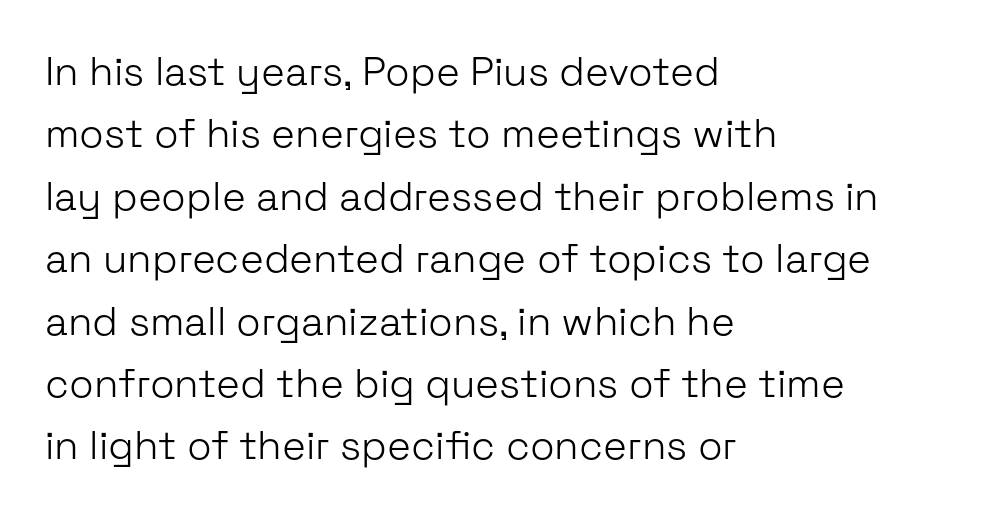
Nope, not italic — everything's standing straight. Spacing verdict: proportional, widths tailored to each character. The strokes carry an ordinary text weight at most. Leading: standard.
